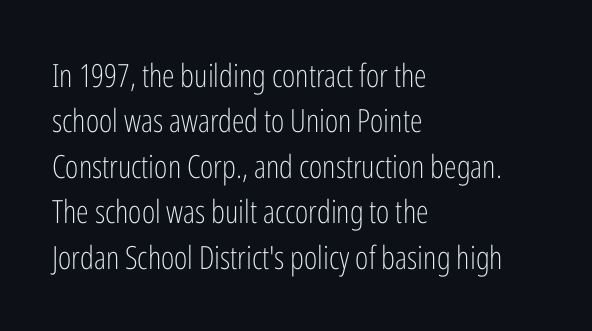
Q: Is the text bold? A: No.
Q: Is the text italic (slanted)? A: No, it is upright.
Q: Is the typeface a serif or a sans-serif typeface? A: Sans-serif.
Q: Is the text underlined? A: No.
Q: How is the paragraph aligned? A: Left-aligned.
Q: Is the spacing between letters normal or unusually wide? A: Normal.
Q: Is the spacing between lines tight, normal or loose? A: Normal.
Q: Width (condensed, normal, or wide)? A: Condensed.
Q: Stroke contrast? A: Low.
Q: x-height? A: Medium.
Q: Monospaced? A: No.
